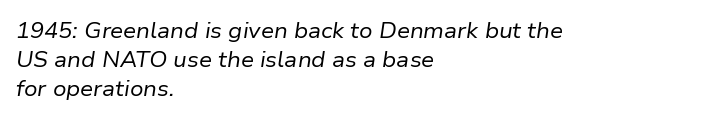
Lines of text with bare space underneath. Ink coverage per letter is moderate at most. The setting favours the left margin, as ordinary paragraphs usually do. The tracking reads as untouched default to a designer's eye. Style check: oblique.
